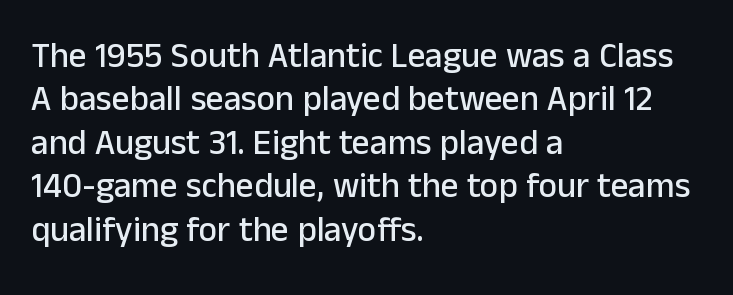
{"serif": "no", "italic": "no", "width": "normal", "stroke_contrast": "low", "x_height": "medium", "monospaced": "no", "underline": "no", "align": "left", "line_spacing_ratio": 1.24, "letter_spacing": "normal", "letter_spacing_em": 0.0, "glyph_px": 35}
